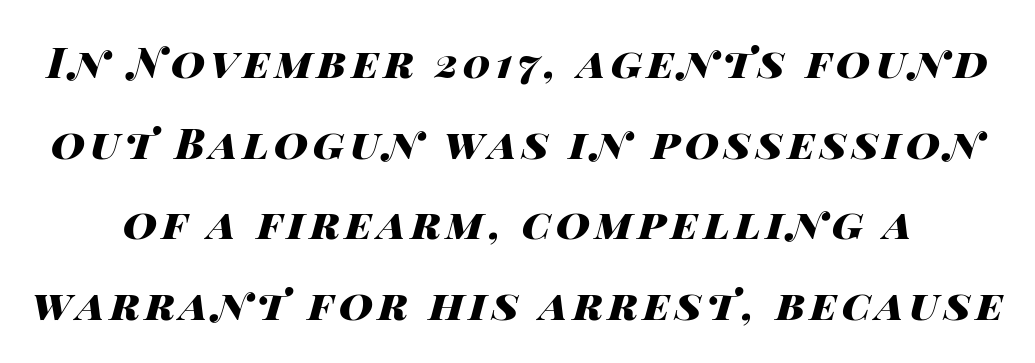
The image shows 42 px heavy, wide type, italic (leaning right); set loose line spacing (1.92x), not underlined; high stroke contrast and a large x-height.
